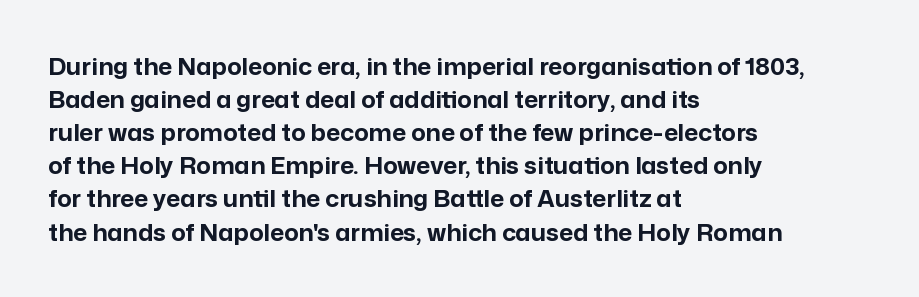
The image shows 24 px bold type, upright; set left-aligned, normal line spacing (1.38x), normal letter spacing, not underlined.
